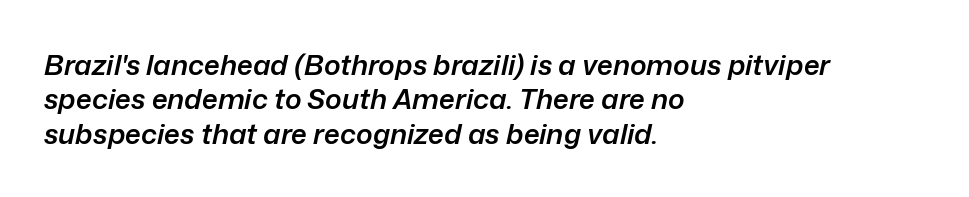
The image shows 28 px semibold type, italic (leaning right); set left-aligned, line spacing 1.23x, normal letter spacing, not underlined; low stroke contrast and a medium x-height.
